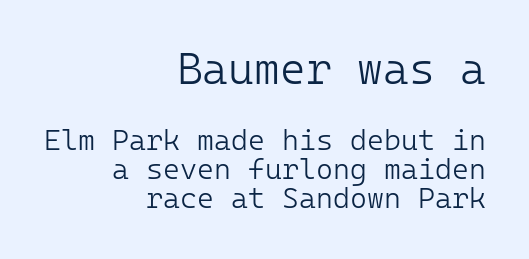
Q: Is the text bold? A: No.
Q: Is the text italic (slanted)? A: No, it is upright.
Q: Is the typeface a serif or a sans-serif typeface? A: Sans-serif.
Q: Is the text underlined? A: No.
Q: How is the paragraph aligned? A: Right-aligned.
Q: Is the spacing between letters normal or unusually wide? A: Normal.
Q: Is the spacing between lines tight, normal or loose? A: Tight.
Q: Which block of text is set in a larger size, the first (top) or the second (bottom)? A: The first (top) one.
Q: Width (condensed, normal, or wide)? A: Normal.
Q: Stroke contrast? A: Low.
Q: x-height? A: Medium.
